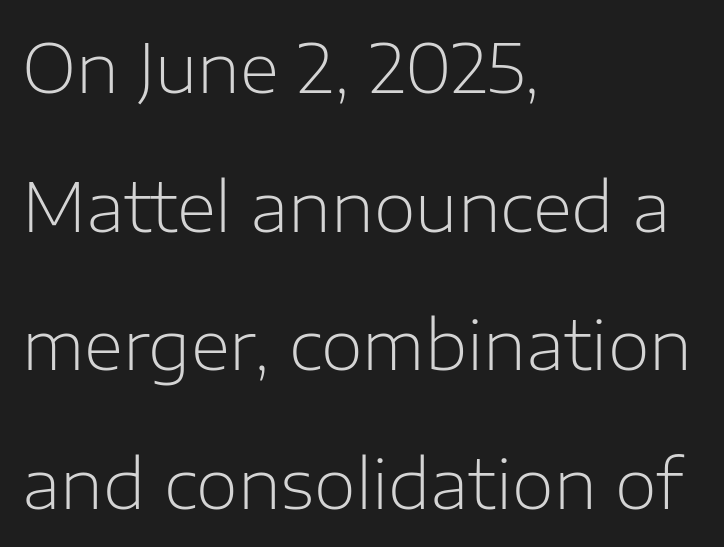
Typographically, this falls in the sans-serif category. Upright lettering throughout. Caption: standard tracking, unaltered. The compositor pushed each line to the left boundary. Weight: in the light-to-regular range.
